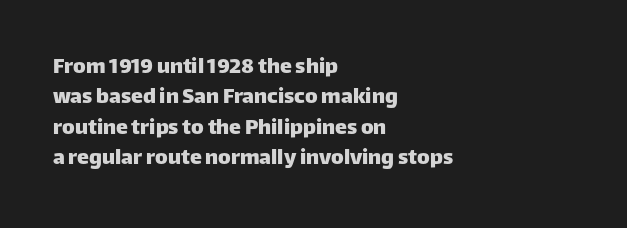
Q: Is the text italic (slanted)? A: No, it is upright.
Q: Is the text underlined? A: No.
Q: How is the paragraph aligned? A: Left-aligned.
Q: Is the spacing between letters normal or unusually wide? A: Normal.
Q: Is the spacing between lines tight, normal or loose? A: Normal.
